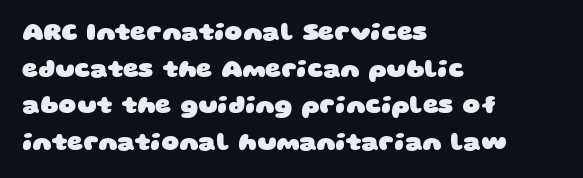
Q: Is the text bold? A: Yes.
Q: Is the text underlined? A: No.
Q: How is the paragraph aligned? A: Left-aligned.
Q: Is the spacing between letters normal or unusually wide? A: Normal.
Q: Is the spacing between lines tight, normal or loose? A: Normal.
